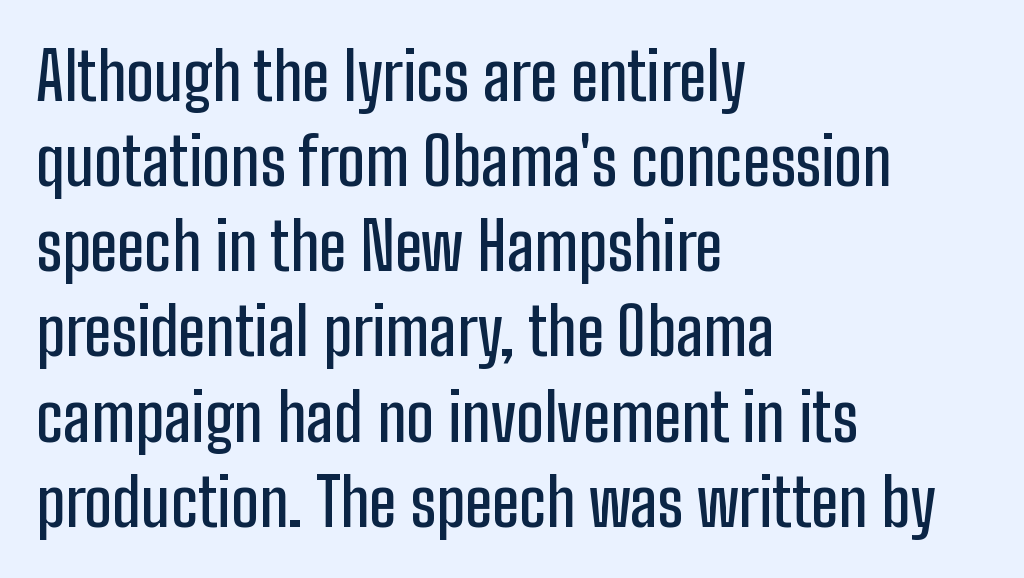
The image shows 66 px condensed sans-serif type, upright; set left-aligned, normal line spacing (1.29x), normal letter spacing, not underlined; low stroke contrast and a medium x-height.
